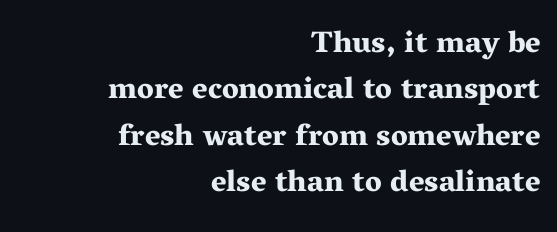
The image shows 30 px bold, wide serif type, upright; set right-aligned, normal line spacing (1.55x), normal letter spacing, not underlined; medium stroke contrast and a medium x-height.
